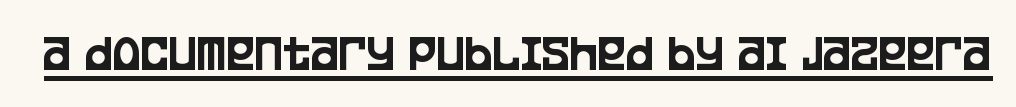
{"serif": "no", "italic": "no", "width": "condensed", "stroke_contrast": "low", "x_height": "large", "monospaced": "no", "underline": "yes", "letter_spacing": "normal", "letter_spacing_em": 0.0, "glyph_px": 53}
